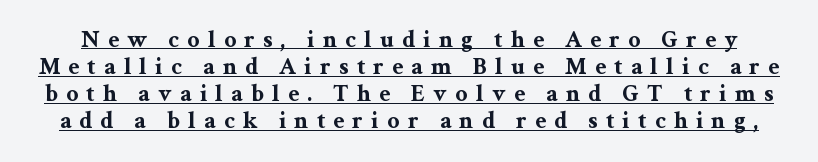
Q: Is the text bold? A: Yes.
Q: Is the text italic (slanted)? A: No, it is upright.
Q: Is the text underlined? A: Yes.
Q: Is the spacing between letters normal or unusually wide? A: Unusually wide.
Q: Is the spacing between lines tight, normal or loose? A: Tight.
